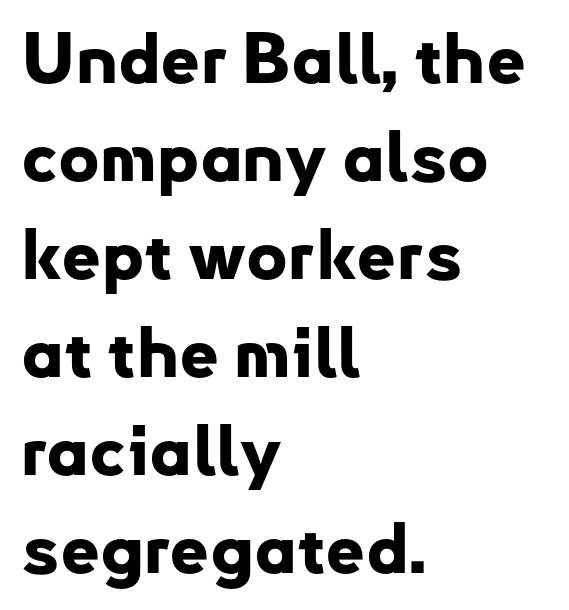
The ragged edge is on the right, which tells us the setting is flush left. The line-height multiplier appears to be the usual default. When letters stand straight like this, we call the style roman or upright. A typesetter would call this proportional, since set widths differ per character. What kind of face is this? One without serifs — a sans. The strokes are fattened all the way to bold.
